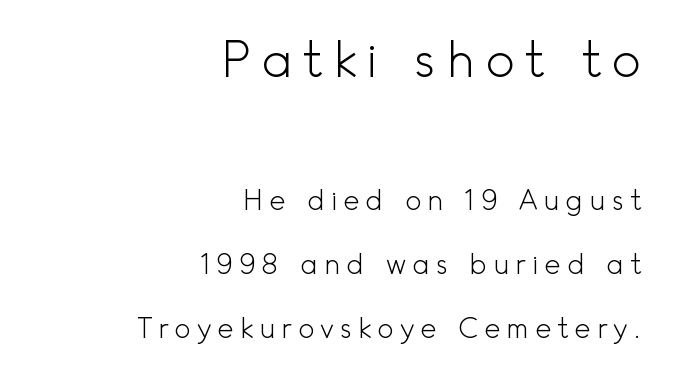
The image shows 49 px light sans-serif type, upright; set right-aligned, loose line spacing (2.28x), unusually wide letter spacing (+0.21 em), not underlined; the first (top) block is 1.75x larger; a small x-height.
